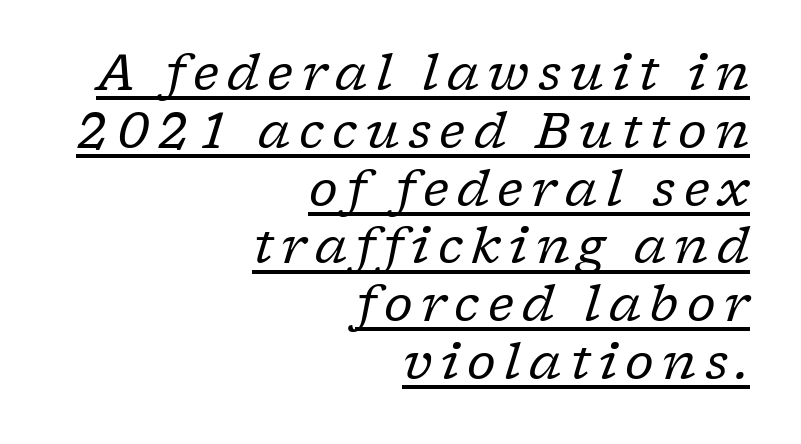
{"serif": "yes", "italic": "yes", "lean": "right", "slant_degrees": 17, "bold": "no", "weight": "regular", "width": "normal", "stroke_contrast": "low", "x_height": "medium", "monospaced": "no", "underline": "yes", "align": "right", "line_spacing_ratio": 1.18, "glyph_px": 49}
